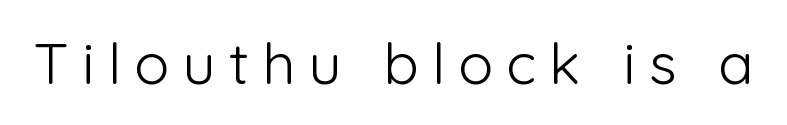
Underline: absent. Think standard paragraph weight, or any step lighter than that. This rendering widens character spacing well past its baseline value. Is this a sans? Yes — the strokes have no serifs.
